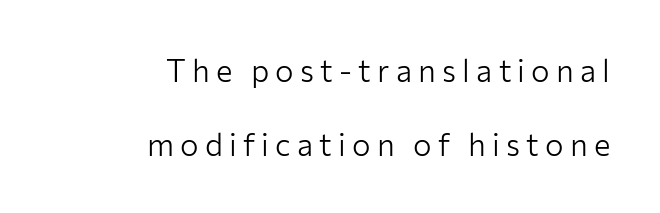
Style check: upright. The rendering shows plain stroke endings on the letterforms — a sans-serif design. The lines are spread far apart with generous leading. A typesetter would call this heavily tracked-out type. No extra ink here — the face is not bold. All the whitespace from short lines collects on the left.
